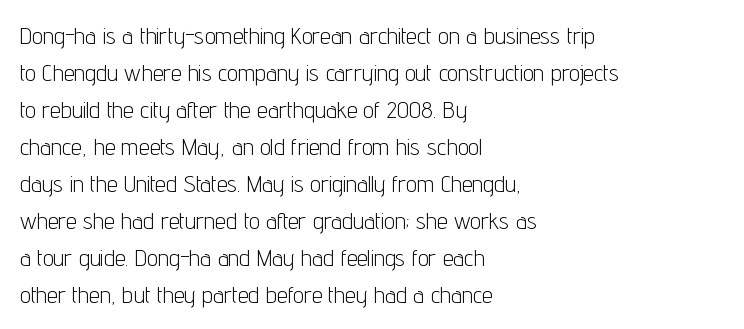
The image shows 24 px text type, upright; set left-aligned, normal line spacing (1.54x), normal letter spacing, not underlined.
